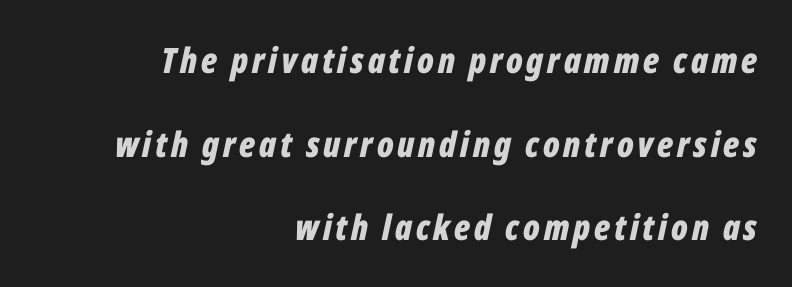
The image shows 35 px bold, condensed type, italic (leaning right); set right-aligned, loose line spacing (2.39x), not underlined; low stroke contrast and a medium x-height.
